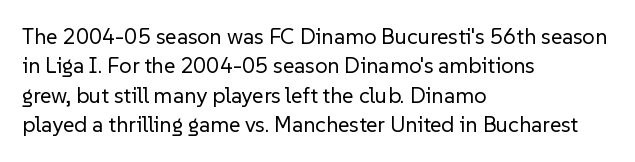
Bare-footed words on every line. Every stem runs plumb, perpendicular to the baseline. The typesetting does not lean heavy: it is not bold. Tracking value appears to be zero — textbook default spacing. The vertical gap from one line to the next is medium.
